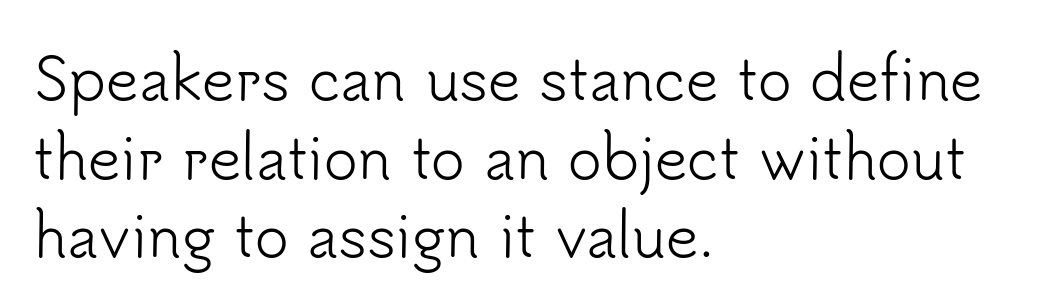
The image shows 57 px light sans-serif type, upright; set left-aligned, normal line spacing (1.38x), normal letter spacing, not underlined; low stroke contrast and a small x-height.
